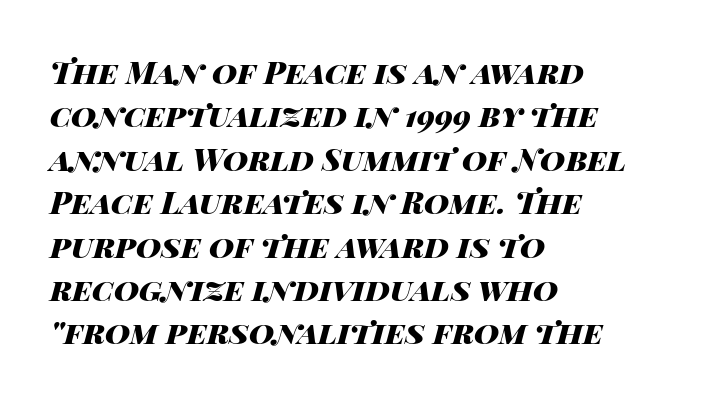
{"italic": "yes", "lean": "right", "slant_degrees": 14, "bold": "yes", "weight": "heavy", "width": "wide", "stroke_contrast": "high", "x_height": "large", "monospaced": "no", "underline": "no", "align": "left", "line_spacing": "normal", "line_spacing_ratio": 1.4, "letter_spacing": "normal", "letter_spacing_em": 0.0, "glyph_px": 31}
